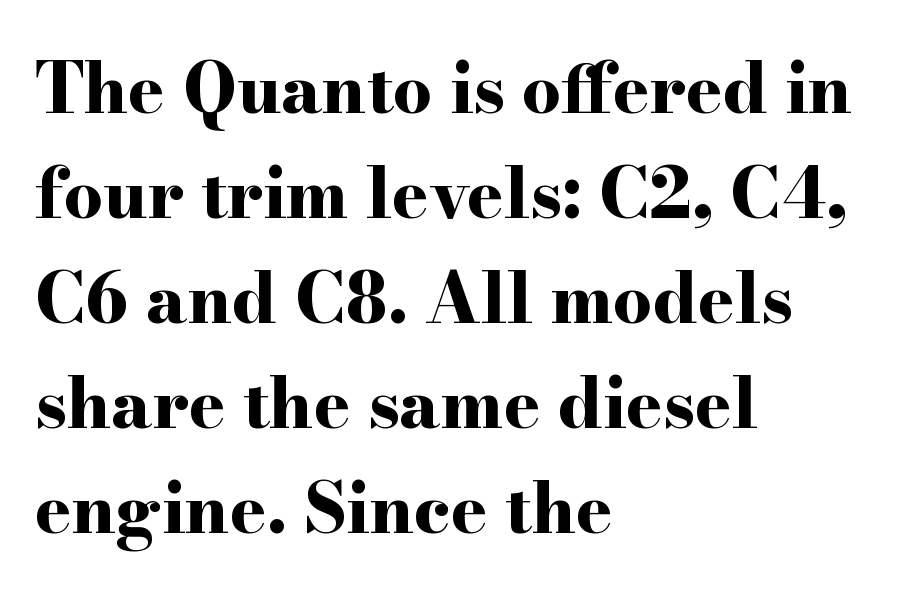
The typeface chosen for these lines features serifs. This sample is left-justified, so line endings fall wherever the words run out. Think of a printed novel: that variable character pitch is what you see here. The glyphs are unaccompanied by any horizontal stroke below them. Weight check: bold — yes, fully. The typography opts for an upright posture over an oblique one.
